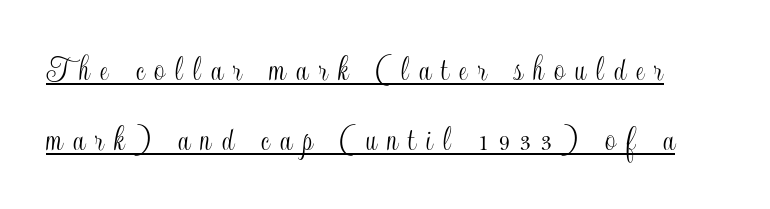
The image shows 37 px condensed type; set line spacing 1.89x, unusually wide letter spacing (+0.28 em), underlined; a small x-height.
